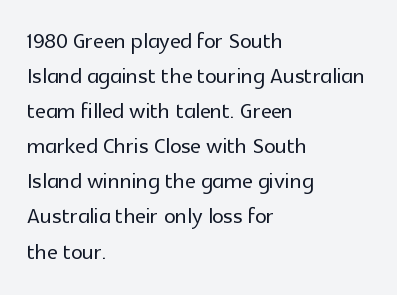
{"serif": "no", "italic": "no", "width": "normal", "x_height": "medium", "monospaced": "no", "underline": "no", "align": "left", "line_spacing_ratio": 1.21, "letter_spacing": "normal", "letter_spacing_em": 0.0, "glyph_px": 29}
